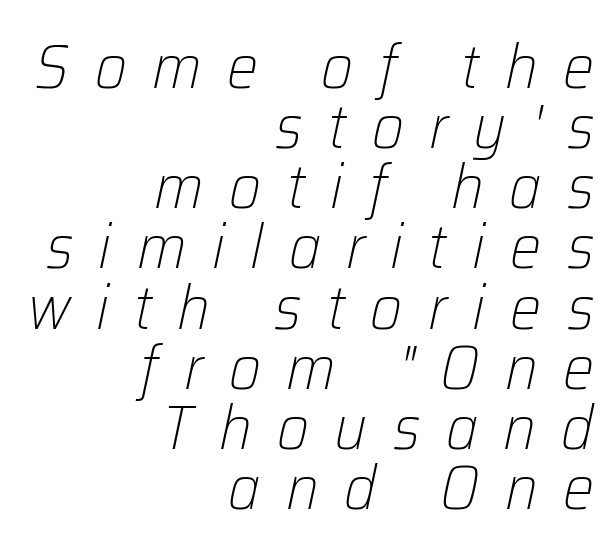
{"italic": "yes", "lean": "right", "slant_degrees": 12, "bold": "no", "weight": "light", "width": "normal", "stroke_contrast": "low", "x_height": "medium", "monospaced": "no", "underline": "no", "align": "right", "line_spacing": "tight", "line_spacing_ratio": 0.97, "letter_spacing": "wide", "letter_spacing_em": 0.41, "glyph_px": 62}
